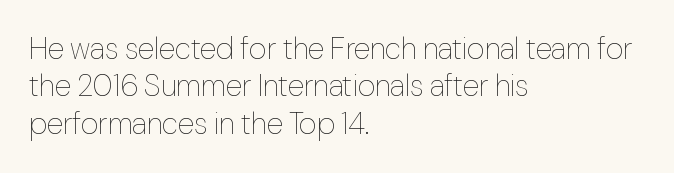
Q: Is the text bold? A: No.
Q: Is the text italic (slanted)? A: No, it is upright.
Q: Is the text underlined? A: No.
Q: How is the paragraph aligned? A: Left-aligned.
Q: Is the spacing between letters normal or unusually wide? A: Normal.
Q: Is the spacing between lines tight, normal or loose? A: Normal.
Q: Width (condensed, normal, or wide)? A: Normal.
Q: Stroke contrast? A: Low.
Q: x-height? A: Medium.
Q: Monospaced? A: No.
